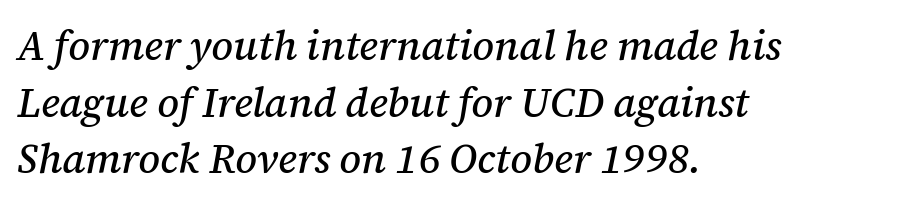
If you measured baseline to baseline, you'd find a middling distance. Tracking value appears to be zero — textbook default spacing. You could not count columns in this text — the font is proportionally spaced. Descenders are the only things crossing below the line. These lines stack with their left ends in a neat column.
